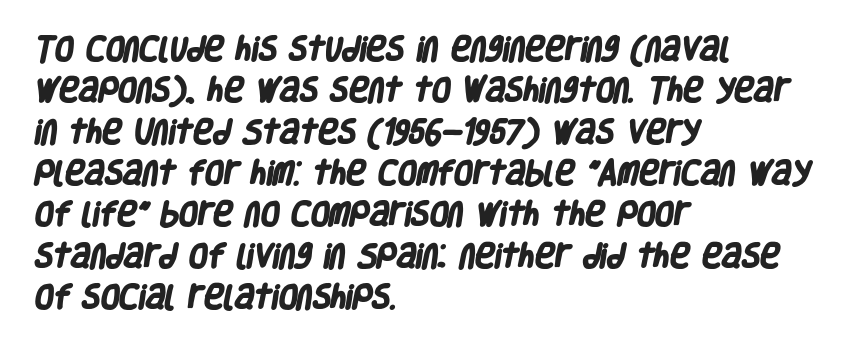
{"bold": "yes", "underline": "no", "align": "left", "line_spacing": "normal", "line_spacing_ratio": 1.53, "letter_spacing": "normal", "letter_spacing_em": 0.0, "glyph_px": 27}
